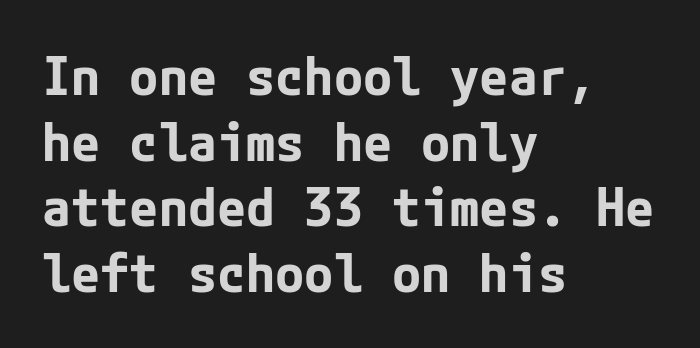
The gap between lines stays unmarked. The letterforms sit shoulder to shoulder at normal distance. The rendering shows plain stroke endings on the letterforms — a sans-serif design. Caption: bold face, heavy strokes. Left-aligned paragraph, ragged on the right.
